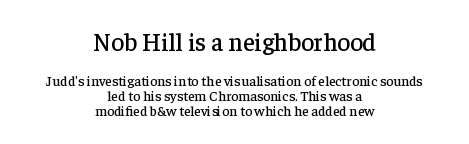
Q: Is the text italic (slanted)? A: No, it is upright.
Q: Is the text underlined? A: No.
Q: How is the paragraph aligned? A: Centered.
Q: Is the spacing between letters normal or unusually wide? A: Normal.
Q: Is the spacing between lines tight, normal or loose? A: Tight.
Q: Which block of text is set in a larger size, the first (top) or the second (bottom)? A: The first (top) one.
